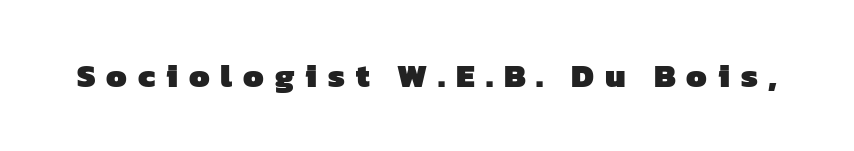
{"serif": "no", "bold": "yes", "weight": "heavy", "width": "normal", "stroke_contrast": "low", "x_height": "medium", "monospaced": "no", "underline": "no", "letter_spacing": "wide", "letter_spacing_em": 0.33, "glyph_px": 33}
